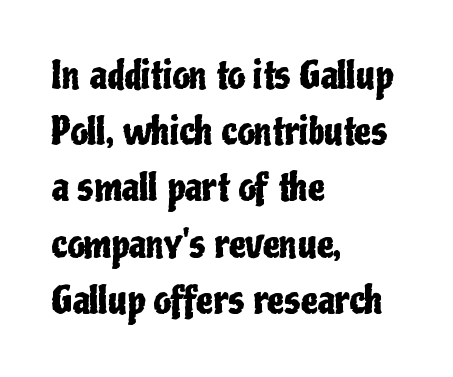
The image shows 38 px condensed sans-serif type, upright; set left-aligned, normal line spacing (1.48x), normal letter spacing, not underlined; low stroke contrast and a medium x-height.
